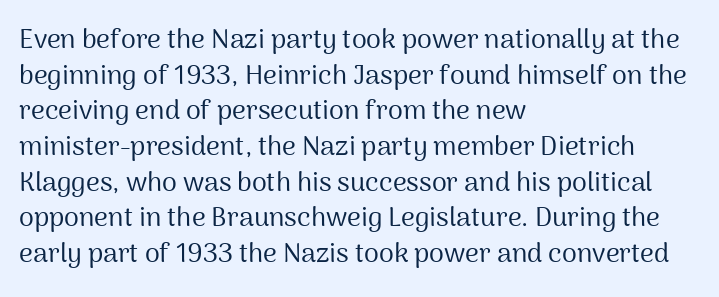
The image shows 27 px text type, upright; set left-aligned, normal line spacing (1.32x), normal letter spacing, not underlined.
